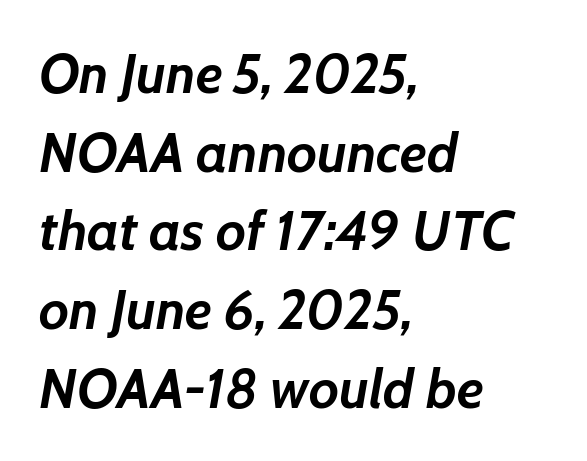
{"italic": "yes", "lean": "right", "slant_degrees": 7, "bold": "yes", "weight": "semibold", "width": "normal", "stroke_contrast": "low", "x_height": "medium", "monospaced": "no", "underline": "no", "align": "left", "line_spacing": "normal", "line_spacing_ratio": 1.43, "letter_spacing": "normal", "letter_spacing_em": 0.0, "glyph_px": 55}
